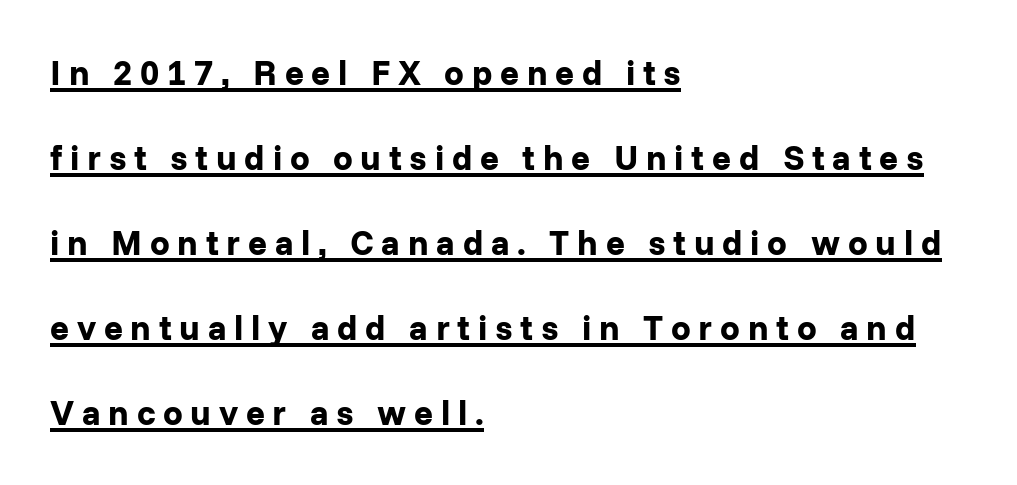
Q: Is the text bold? A: Yes.
Q: Is the text italic (slanted)? A: No, it is upright.
Q: Is the typeface a serif or a sans-serif typeface? A: Sans-serif.
Q: Is the text underlined? A: Yes.
Q: How is the paragraph aligned? A: Left-aligned.
Q: Is the spacing between letters normal or unusually wide? A: Unusually wide.
Q: Is the spacing between lines tight, normal or loose? A: Loose.
Q: Width (condensed, normal, or wide)? A: Normal.
Q: Stroke contrast? A: Low.
Q: x-height? A: Medium.
Q: Monospaced? A: No.
